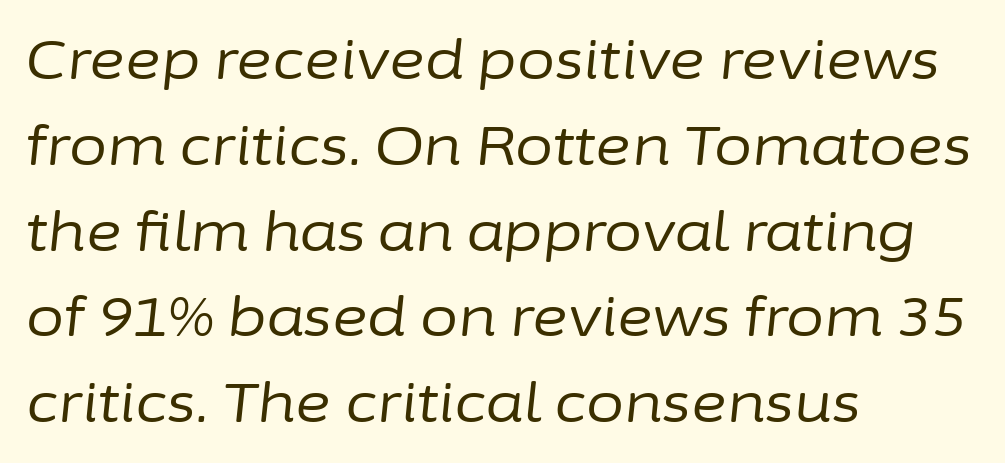
Q: Is the text bold? A: No.
Q: Is the text italic (slanted)? A: Yes, it leans right by about 6 degrees.
Q: Is the text underlined? A: No.
Q: How is the paragraph aligned? A: Left-aligned.
Q: Is the spacing between letters normal or unusually wide? A: Normal.
Q: Is the spacing between lines tight, normal or loose? A: Normal.
Q: Width (condensed, normal, or wide)? A: Normal.
Q: Stroke contrast? A: Low.
Q: x-height? A: Medium.
Q: Monospaced? A: No.
